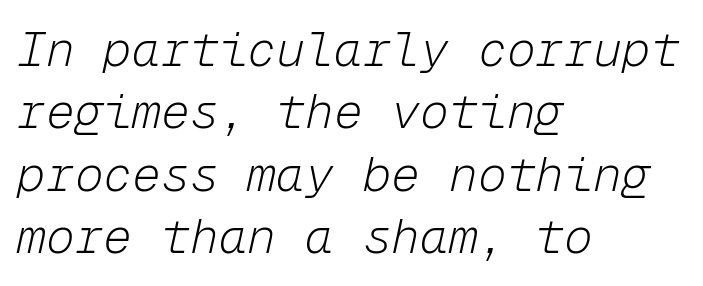
The paragraph has a hard left edge and a soft right edge. Successive baselines arrive at the customary interval. Think standard paragraph weight, or any step lighter than that. Lines of text with bare space underneath. Is this a fixed-width face? Yes — each glyph sits in an identical cell.
